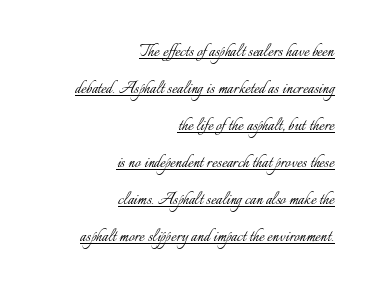
Inter-character spacing is left at the font's built-in metrics. The compositor pushed each line to the right boundary. No chunkiness to these letters — they're not bold.
